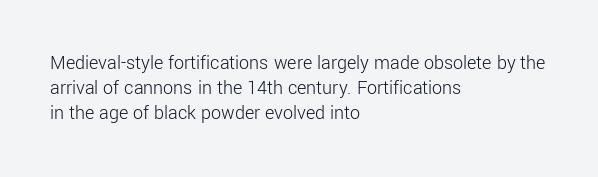
Q: Is the text bold? A: No.
Q: Is the text italic (slanted)? A: No, it is upright.
Q: Is the text underlined? A: No.
Q: How is the paragraph aligned? A: Left-aligned.
Q: Is the spacing between letters normal or unusually wide? A: Normal.
Q: Is the spacing between lines tight, normal or loose? A: Normal.
